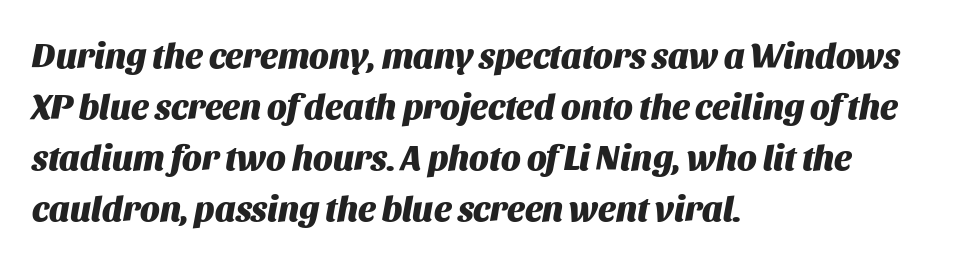
Teacher's note: observe the even left margin — that is flush-left alignment. Note the varied advance widths — an 'i' is clearly narrower than an 'm'. What weight is shown? A full bold with thick strokes. A typesetter would mark this as italic. Bare-footed words on every line. The line texture is even and compact thanks to regular tracking.
